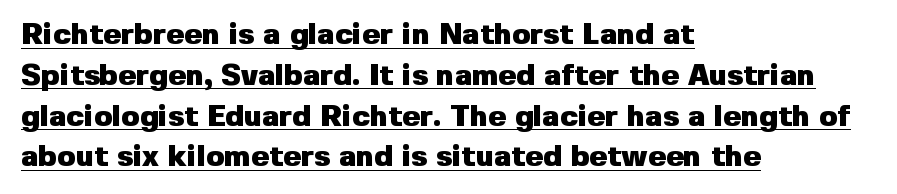
{"serif": "no", "italic": "no", "bold": "yes", "weight": "heavy", "width": "normal", "stroke_contrast": "low", "x_height": "medium", "monospaced": "no", "underline": "yes", "align": "left", "line_spacing": "normal", "line_spacing_ratio": 1.36, "letter_spacing": "normal", "letter_spacing_em": 0.0, "glyph_px": 30}
